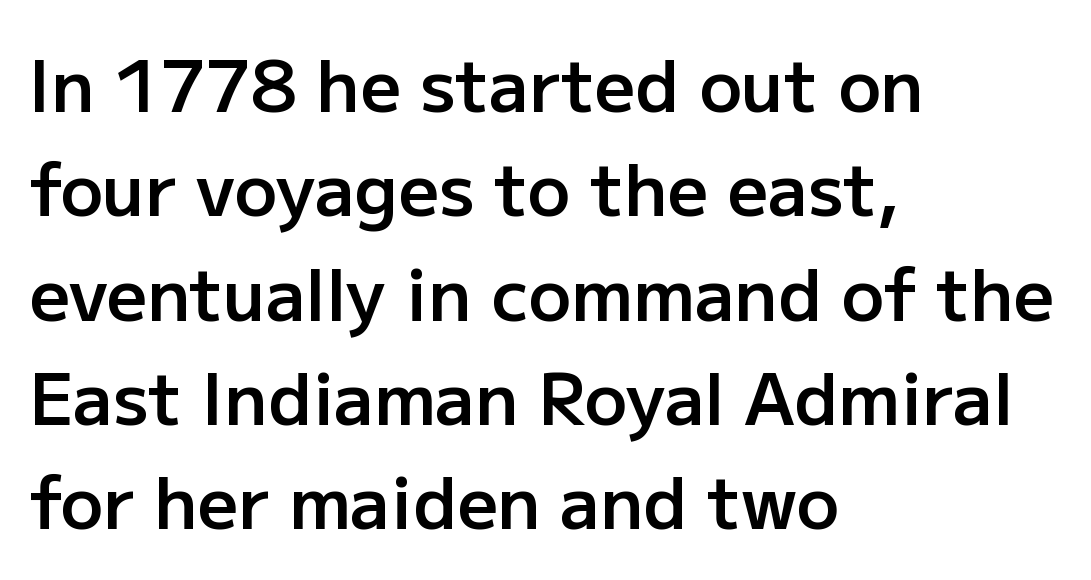
Q: Is the text bold? A: Semi-bold.
Q: Is the text italic (slanted)? A: No, it is upright.
Q: Is the typeface a serif or a sans-serif typeface? A: Sans-serif.
Q: Is the text underlined? A: No.
Q: How is the paragraph aligned? A: Left-aligned.
Q: Is the spacing between letters normal or unusually wide? A: Normal.
Q: Is the spacing between lines tight, normal or loose? A: Normal.
Q: Width (condensed, normal, or wide)? A: Normal.
Q: Stroke contrast? A: Low.
Q: x-height? A: Medium.
Q: Monospaced? A: No.
